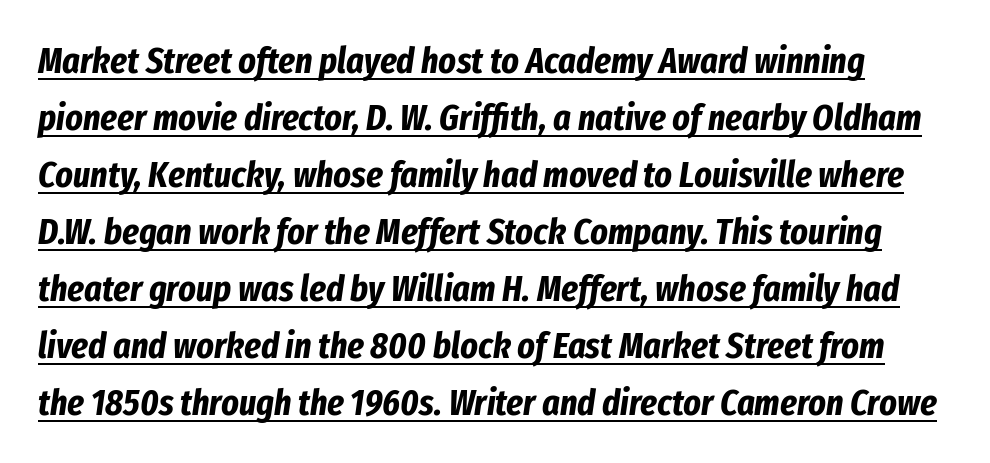
Looks like someone drew a line under every word here. Spacing between characters is what you'd get straight out of the box. The rendering uses natural spacing where letterforms have individual widths. The whole block is typeset with a tilt.
